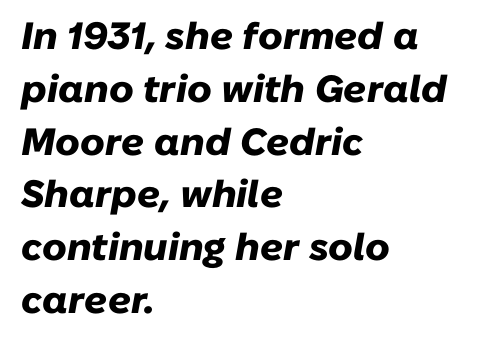
{"italic": "yes", "lean": "right", "slant_degrees": 10, "bold": "yes", "weight": "heavy", "width": "normal", "stroke_contrast": "low", "x_height": "medium", "monospaced": "no", "underline": "no", "align": "left", "line_spacing": "normal", "line_spacing_ratio": 1.39, "letter_spacing": "normal", "letter_spacing_em": 0.0, "glyph_px": 38}
